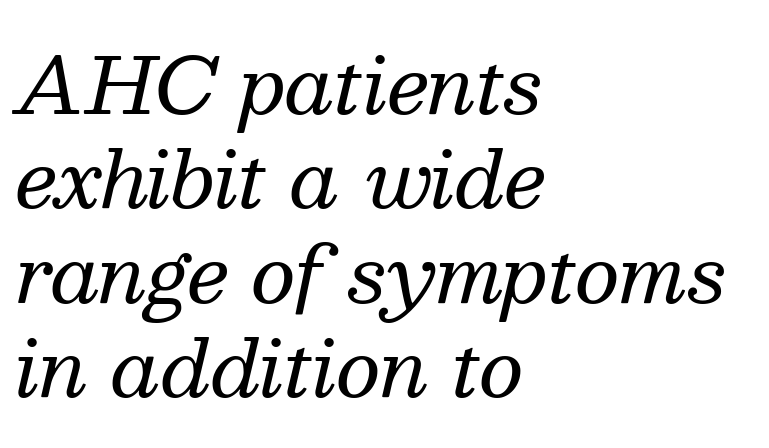
The image shows 78 px regular-weight serif type, italic (leaning right); set left-aligned, line spacing 1.21x, normal letter spacing, not underlined; medium stroke contrast and a medium x-height.
